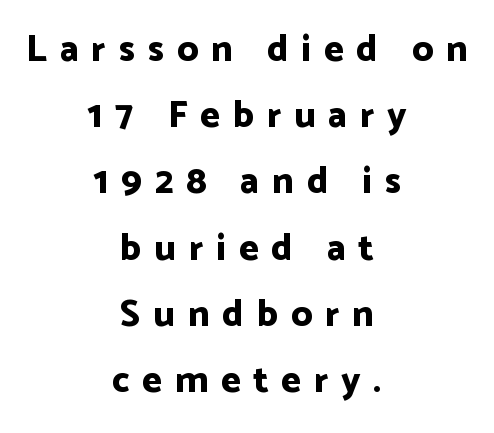
{"serif": "no", "italic": "no", "bold": "yes", "weight": "bold", "width": "normal", "stroke_contrast": "low", "x_height": "medium", "monospaced": "no", "underline": "no", "align": "center", "line_spacing_ratio": 1.79, "letter_spacing": "wide", "letter_spacing_em": 0.35, "glyph_px": 37}
